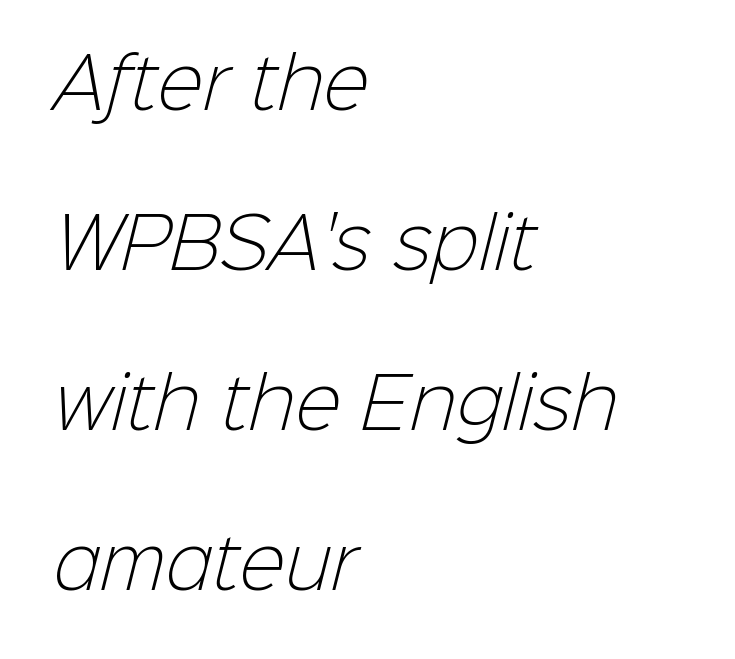
The image shows 69 px light sans-serif type; set left-aligned, loose line spacing (2.32x), normal letter spacing, not underlined; low stroke contrast and a medium x-height.
